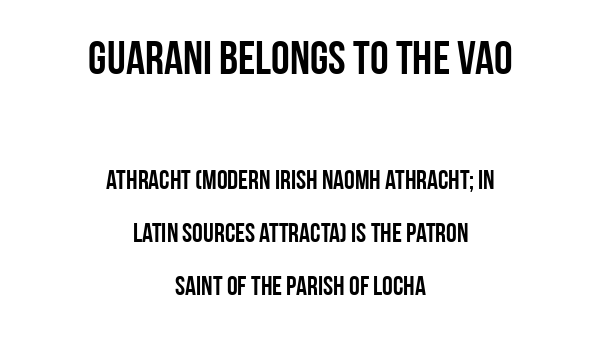
Q: Is the text italic (slanted)? A: No, it is upright.
Q: Is the typeface a serif or a sans-serif typeface? A: Sans-serif.
Q: Is the text underlined? A: No.
Q: How is the paragraph aligned? A: Centered.
Q: Is the spacing between letters normal or unusually wide? A: Normal.
Q: Is the spacing between lines tight, normal or loose? A: Loose.
Q: Which block of text is set in a larger size, the first (top) or the second (bottom)? A: The first (top) one.
Q: Width (condensed, normal, or wide)? A: Condensed.
Q: Stroke contrast? A: Low.
Q: x-height? A: Large.
Q: Monospaced? A: No.
